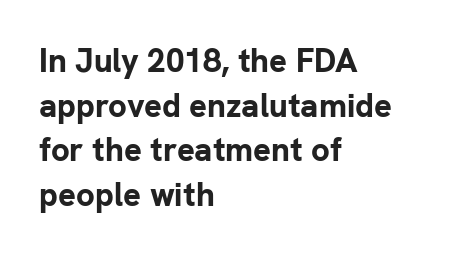
{"serif": "no", "italic": "no", "bold": "yes", "weight": "bold", "width": "normal", "stroke_contrast": "low", "x_height": "medium", "monospaced": "no", "underline": "no", "align": "left", "line_spacing": "normal", "line_spacing_ratio": 1.35, "letter_spacing": "normal", "letter_spacing_em": 0.0, "glyph_px": 33}
